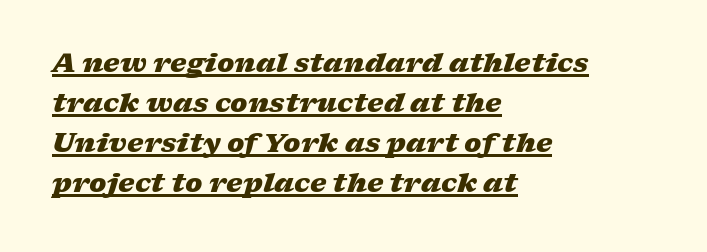
The image shows 26 px bold type, italic (leaning right); set left-aligned, normal line spacing (1.54x), normal letter spacing, underlined.
